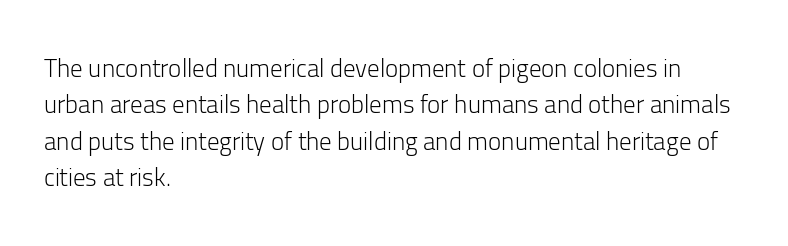
The image shows 25 px text type, upright; set left-aligned, normal line spacing (1.46x), normal letter spacing, not underlined.
